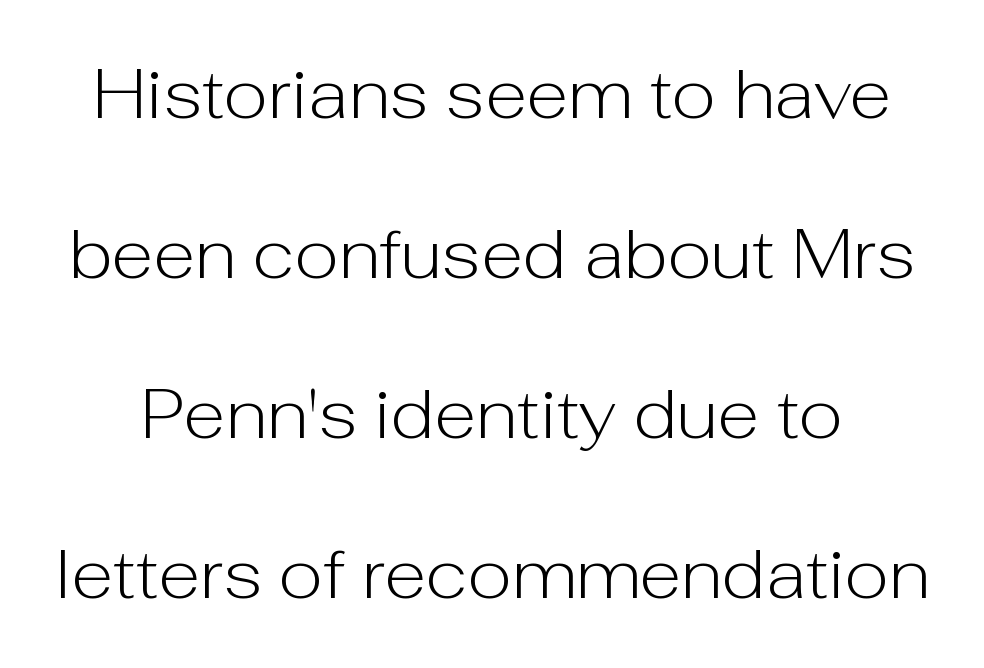
The image shows 69 px light sans-serif type, upright; set loose line spacing (2.32x), normal letter spacing, not underlined; low stroke contrast and a medium x-height.
